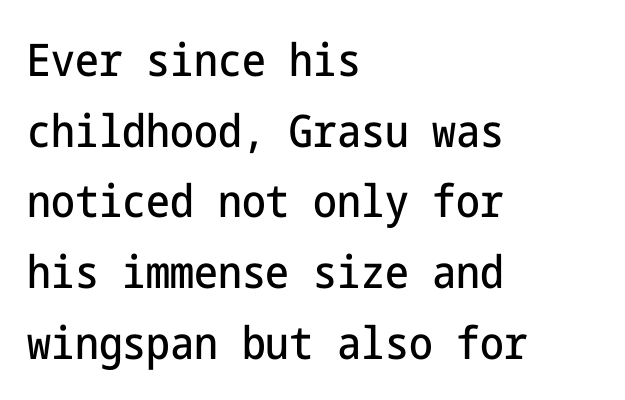
{"serif": "no", "italic": "no", "width": "condensed", "stroke_contrast": "low", "x_height": "medium", "underline": "no", "align": "left", "line_spacing": "normal", "line_spacing_ratio": 1.57, "letter_spacing": "normal", "letter_spacing_em": 0.0, "glyph_px": 45}
